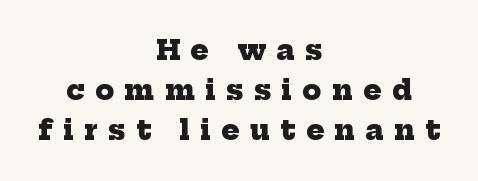
Q: Is the text bold? A: Yes.
Q: Is the text underlined? A: No.
Q: How is the paragraph aligned? A: Centered.
Q: Is the spacing between letters normal or unusually wide? A: Unusually wide.
Q: Is the spacing between lines tight, normal or loose? A: Normal.
